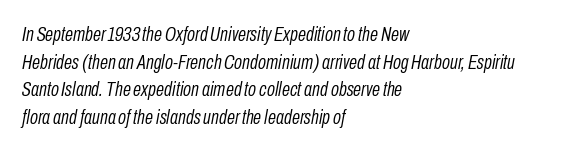
Q: Is the text bold? A: No.
Q: Is the text italic (slanted)? A: Yes, it leans right by about 10 degrees.
Q: Is the text underlined? A: No.
Q: How is the paragraph aligned? A: Left-aligned.
Q: Is the spacing between letters normal or unusually wide? A: Normal.
Q: Is the spacing between lines tight, normal or loose? A: Normal.
